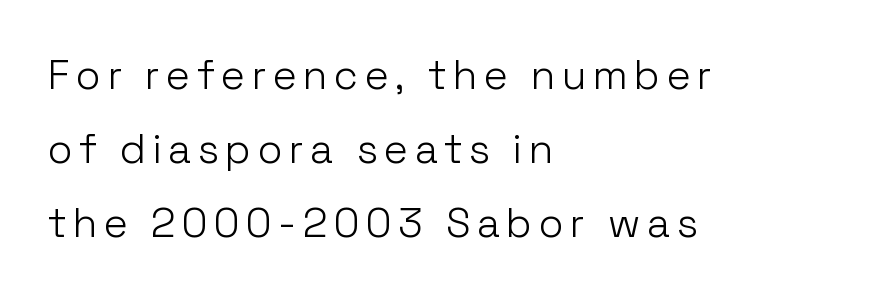
Q: Is the text bold? A: No.
Q: Is the text italic (slanted)? A: No, it is upright.
Q: Is the typeface a serif or a sans-serif typeface? A: Sans-serif.
Q: Is the text underlined? A: No.
Q: How is the paragraph aligned? A: Left-aligned.
Q: Width (condensed, normal, or wide)? A: Normal.
Q: Stroke contrast? A: Low.
Q: x-height? A: Medium.
Q: Monospaced? A: No.
